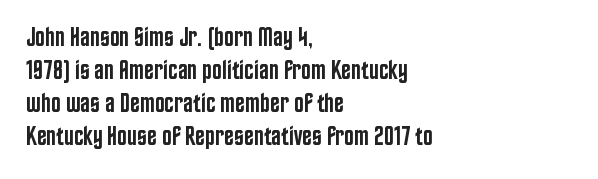
{"italic": "no", "bold": "semi", "underline": "no", "align": "left", "line_spacing": "normal", "line_spacing_ratio": 1.27, "letter_spacing": "normal", "letter_spacing_em": 0.0, "glyph_px": 26}
